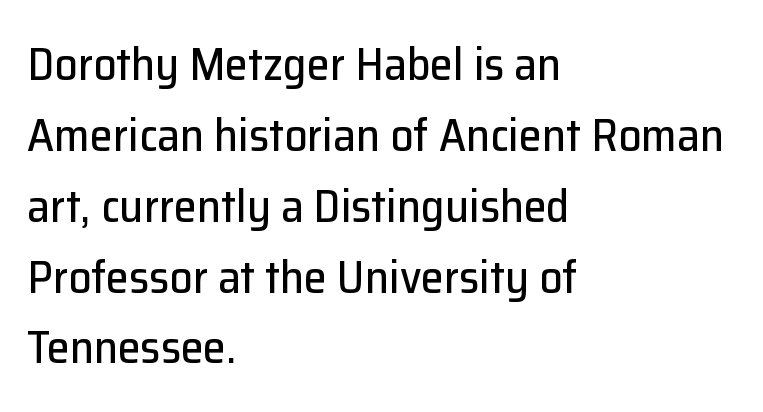
The image shows 46 px sans-serif type, upright; set left-aligned, normal line spacing (1.54x), normal letter spacing, not underlined; low stroke contrast and a medium x-height.
